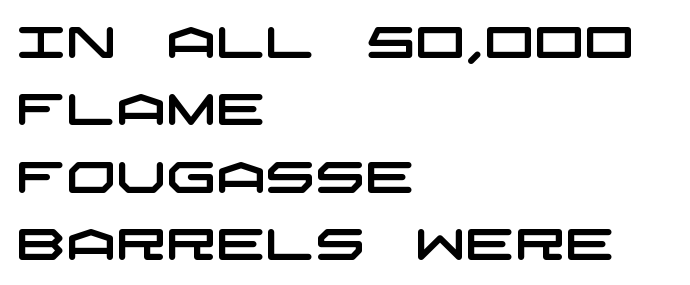
{"serif": "no", "width": "wide", "stroke_contrast": "low", "x_height": "large", "underline": "no", "align": "left", "line_spacing": "normal", "line_spacing_ratio": 1.53, "letter_spacing": "normal", "letter_spacing_em": 0.0, "glyph_px": 44}
